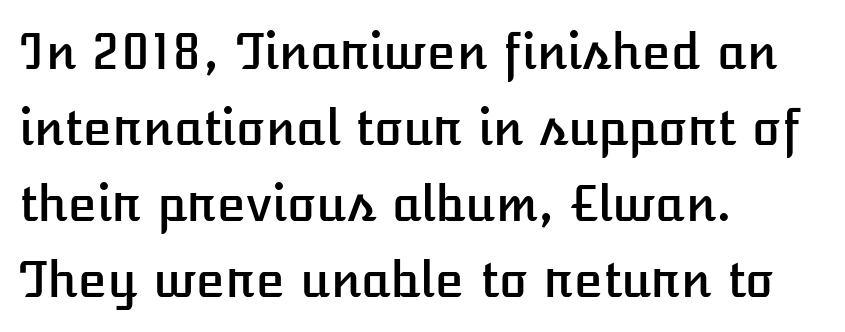
Q: Is the text italic (slanted)? A: No, it is upright.
Q: Is the text underlined? A: No.
Q: How is the paragraph aligned? A: Left-aligned.
Q: Is the spacing between letters normal or unusually wide? A: Normal.
Q: Is the spacing between lines tight, normal or loose? A: Normal.
Q: Width (condensed, normal, or wide)? A: Normal.
Q: Stroke contrast? A: Low.
Q: x-height? A: Medium.
Q: Monospaced? A: No.
